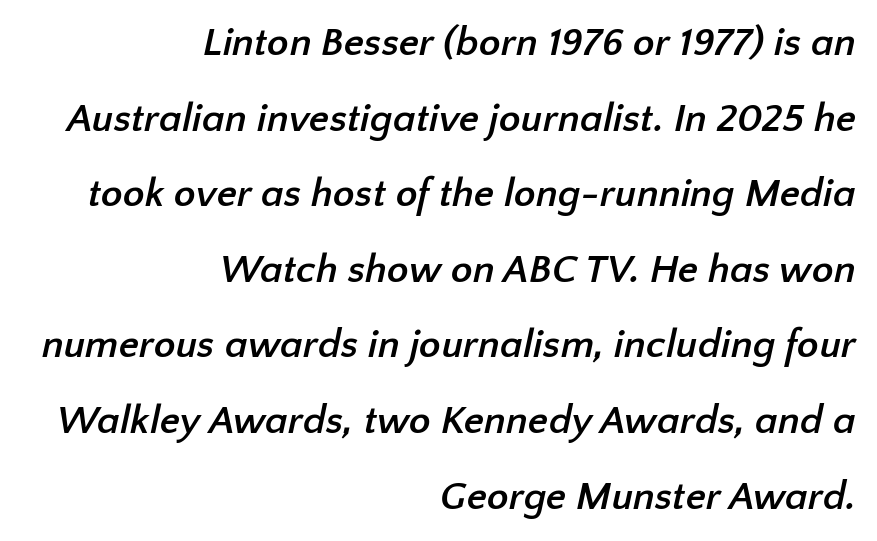
Do the characters align in a grid? No, the font is proportional. The glyphs have the mass of a bold cut. Clear beneath every line of the passage. The typesetter chose a ragged-left arrangement here. The designer went with a sans here, leaving each stem footless. Does extra space separate the letters? No, they use regular spacing.
